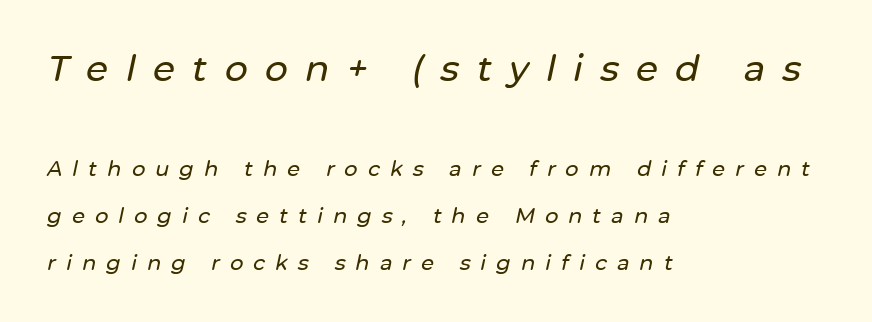
Q: Is the text italic (slanted)? A: Yes, it leans right by about 12 degrees.
Q: Is the text underlined? A: No.
Q: How is the paragraph aligned? A: Left-aligned.
Q: Is the spacing between letters normal or unusually wide? A: Unusually wide.
Q: Is the spacing between lines tight, normal or loose? A: Loose.
Q: Which block of text is set in a larger size, the first (top) or the second (bottom)? A: The first (top) one.
Q: Width (condensed, normal, or wide)? A: Normal.
Q: Stroke contrast? A: Low.
Q: x-height? A: Medium.
Q: Monospaced? A: No.
